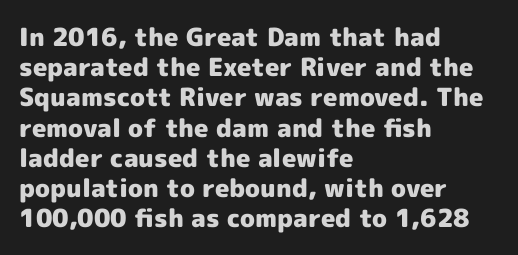
The image shows 25 px bold type, upright; set left-aligned, line spacing 1.21x, normal letter spacing, not underlined.
